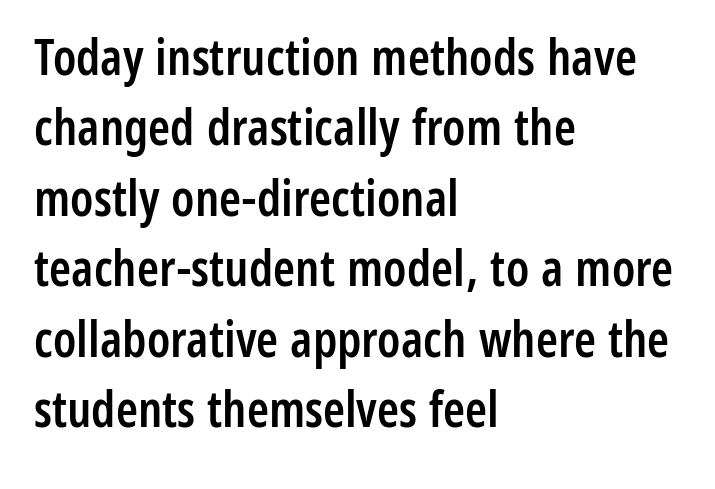
Each letter keeps its own natural width here, so spacing adapts to shape. Each new line begins a customary step beneath the previous one. In terms of letterform style, serifs are entirely absent. Look at the stroke-to-counter ratio: somewhat heavy, a semibold. A bare baseline throughout the passage.
